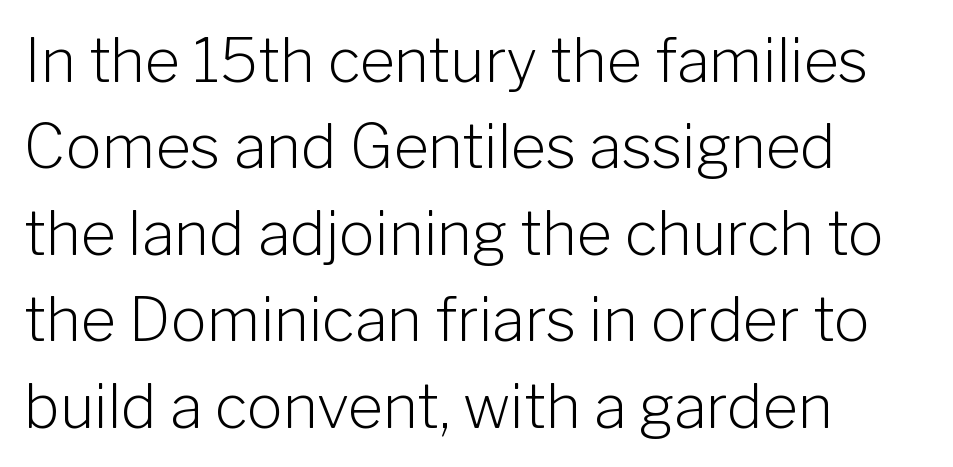
Quick note: interline space is typical. Ascenders rise straight up at ninety degrees. Every row of glyphs begins at an identical x-position on the left. This reads as an unemphasized weight, regular at the heaviest. Descender tails drop into unmarked territory.
